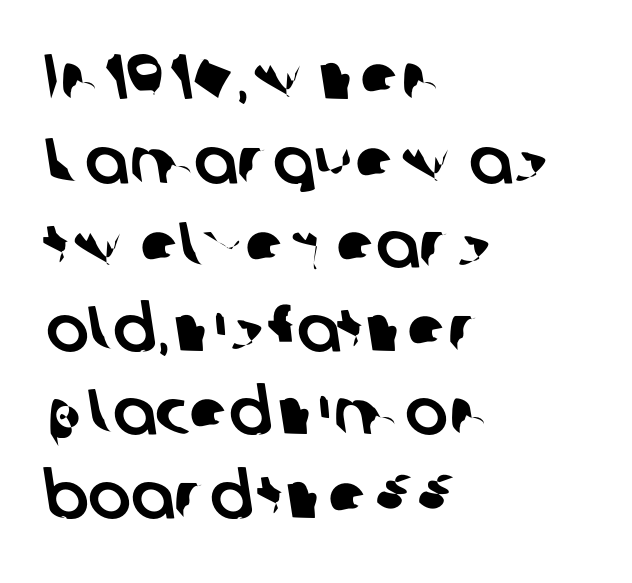
Q: Is the typeface a serif or a sans-serif typeface? A: Sans-serif.
Q: Is the text underlined? A: No.
Q: How is the paragraph aligned? A: Left-aligned.
Q: Is the spacing between letters normal or unusually wide? A: Normal.
Q: Is the spacing between lines tight, normal or loose? A: Normal.
Q: Width (condensed, normal, or wide)? A: Normal.
Q: Stroke contrast? A: Low.
Q: x-height? A: Medium.
Q: Monospaced? A: No.
